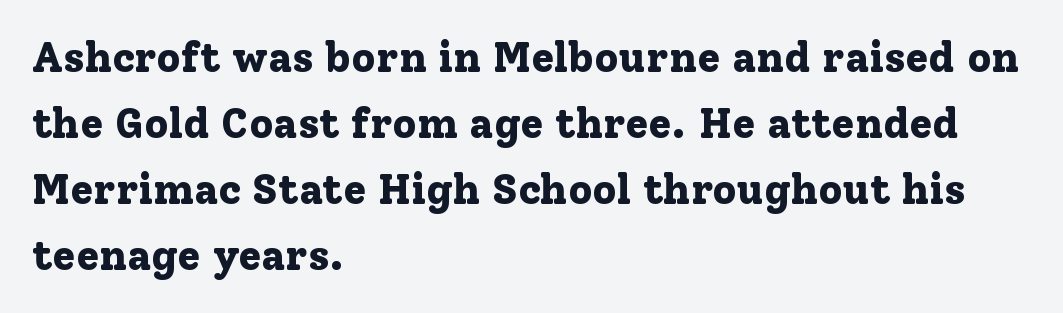
If you drew a line through each stem, it would be perfectly vertical. Clear beneath every line of the passage. Short and long lines alike share a common starting point at left. A normal amount of white space separates one row of letters from the next. Notice how thick the strokes are: this is what a full bold looks like.
